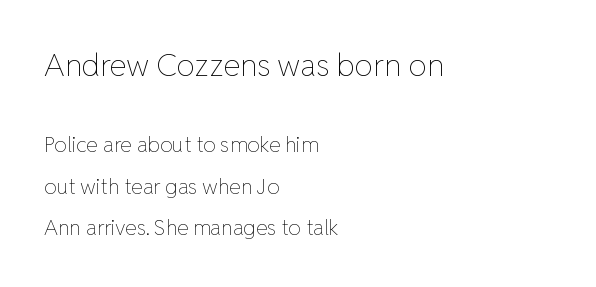
The image shows 31 px thin type, upright; set left-aligned, loose line spacing (1.98x), normal letter spacing, not underlined; the first (top) block is 1.48x larger; low stroke contrast and a medium x-height.
